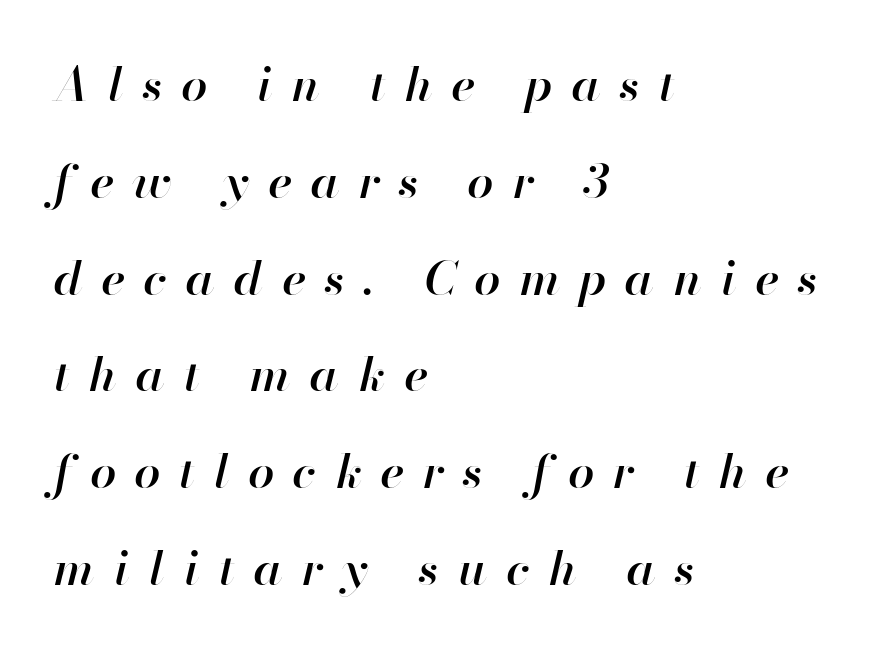
Q: Is the text bold? A: Semi-bold.
Q: Is the text italic (slanted)? A: Yes, it leans right by about 13 degrees.
Q: Is the text underlined? A: No.
Q: How is the paragraph aligned? A: Left-aligned.
Q: Is the spacing between letters normal or unusually wide? A: Unusually wide.
Q: Is the spacing between lines tight, normal or loose? A: Loose.
Q: Width (condensed, normal, or wide)? A: Normal.
Q: Stroke contrast? A: High.
Q: x-height? A: Small.
Q: Monospaced? A: No.
